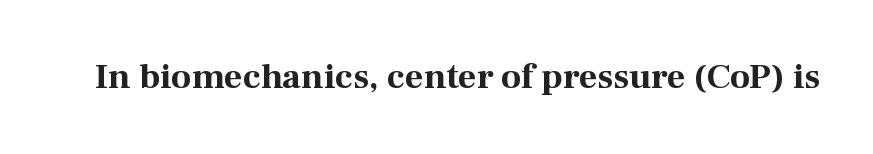
Q: Is the text bold? A: Yes.
Q: Is the text italic (slanted)? A: No, it is upright.
Q: Is the typeface a serif or a sans-serif typeface? A: Serif.
Q: Is the text underlined? A: No.
Q: Is the spacing between letters normal or unusually wide? A: Normal.
Q: Width (condensed, normal, or wide)? A: Normal.
Q: Stroke contrast? A: Medium.
Q: x-height? A: Medium.
Q: Monospaced? A: No.
